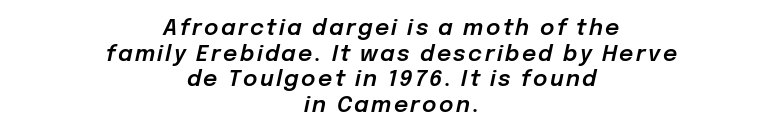
Q: Is the text italic (slanted)? A: Yes, it leans right by about 12 degrees.
Q: Is the text underlined? A: No.
Q: How is the paragraph aligned? A: Centered.
